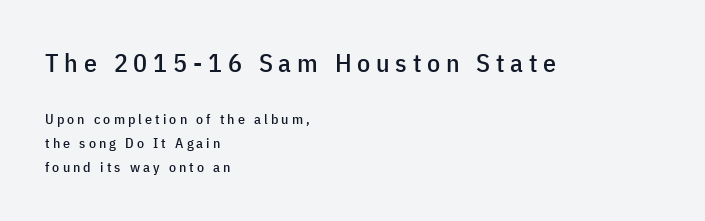
The image shows 26 px text type, upright; set left-aligned, normal line spacing (1.68x), unusually wide letter spacing (+0.22 em), not underlined; the first (top) block is 1.86x larger.
